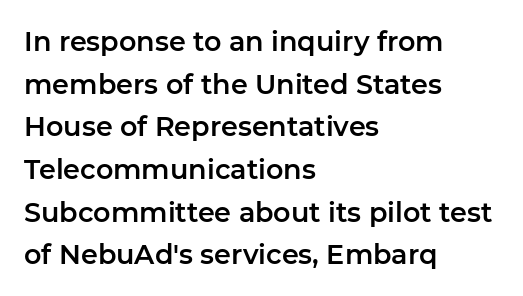
{"italic": "no", "underline": "no", "align": "left", "line_spacing": "normal", "line_spacing_ratio": 1.58, "letter_spacing": "normal", "letter_spacing_em": 0.0, "glyph_px": 27}
